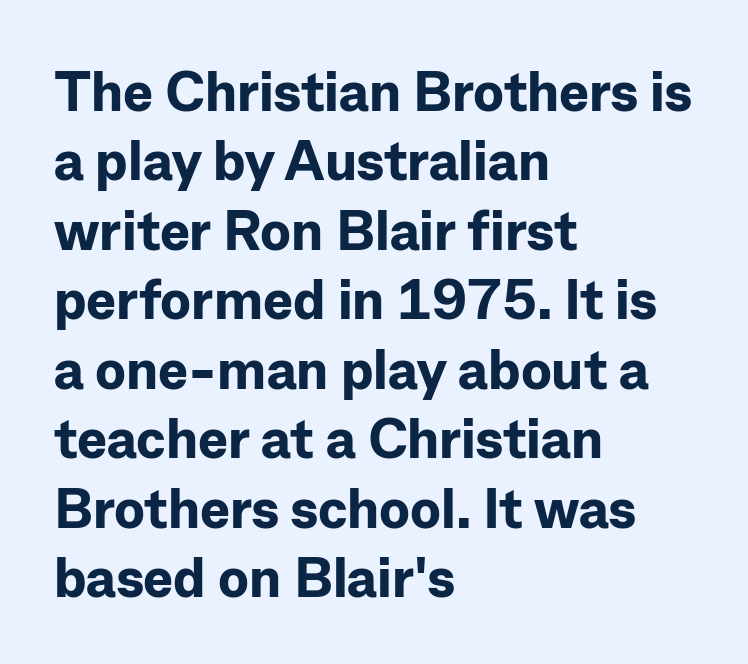
Character widths vary here, with narrow letters taking less room than wide ones. This rendering leaves character spacing at its baseline value. The lines in this sample share a left origin and differ only in where they stop. A typesetter would label this face a sans. A typesetter would mark this as roman, not italic.
